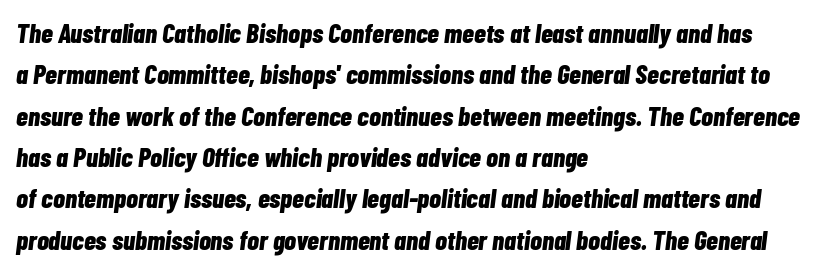
The rendering anchors every line to the left-hand side. How would I describe the line gaps? Plain and ordinary. Looking at the ascenders, they clearly lean. The passage shown is emphatically bold. The passage shown has conventional tracking throughout. Descender tails drop into unmarked territory.
